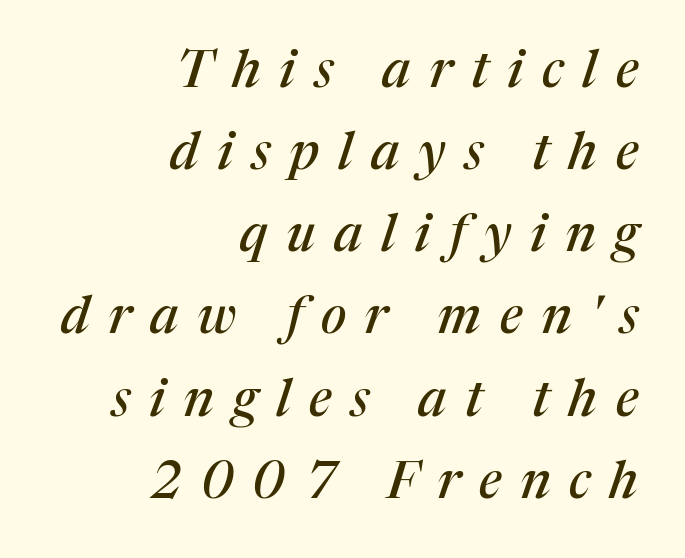
Q: Is the text italic (slanted)? A: Yes, it leans right by about 17 degrees.
Q: Is the typeface a serif or a sans-serif typeface? A: Serif.
Q: Is the text underlined? A: No.
Q: How is the paragraph aligned? A: Right-aligned.
Q: Is the spacing between letters normal or unusually wide? A: Unusually wide.
Q: Is the spacing between lines tight, normal or loose? A: Normal.
Q: Width (condensed, normal, or wide)? A: Normal.
Q: Stroke contrast? A: Medium.
Q: x-height? A: Medium.
Q: Monospaced? A: No.
